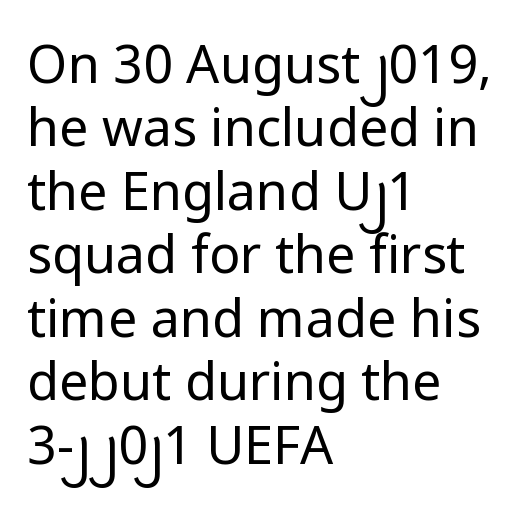
Each letter keeps its own natural width here, so spacing adapts to shape. Rule under the text: the space is simply empty. Weight: in the light-to-regular range. Compared with a centered layout, this one pins lines to the left instead. Posture: straight, roman, zero tilt.
